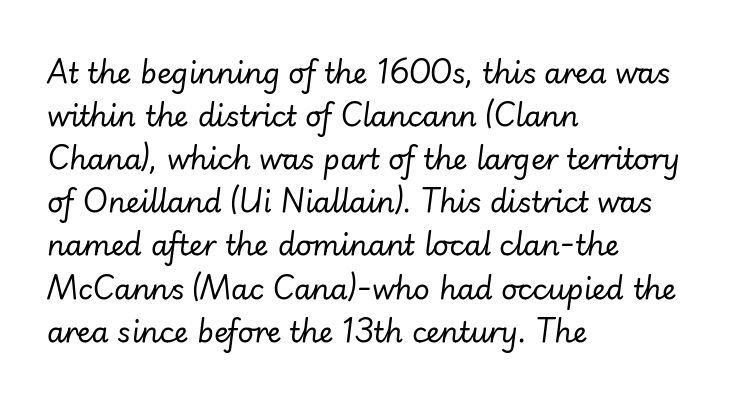
These lines were composed using italics. Each line starts at the same left margin while the right side varies. Character widths vary here, with narrow letters taking less room than wide ones. How would I describe the line gaps? Plain and ordinary. Each word holds together tightly as a unit, with standard inter-letter gaps. The face looks like a standard text weight, possibly lighter.
